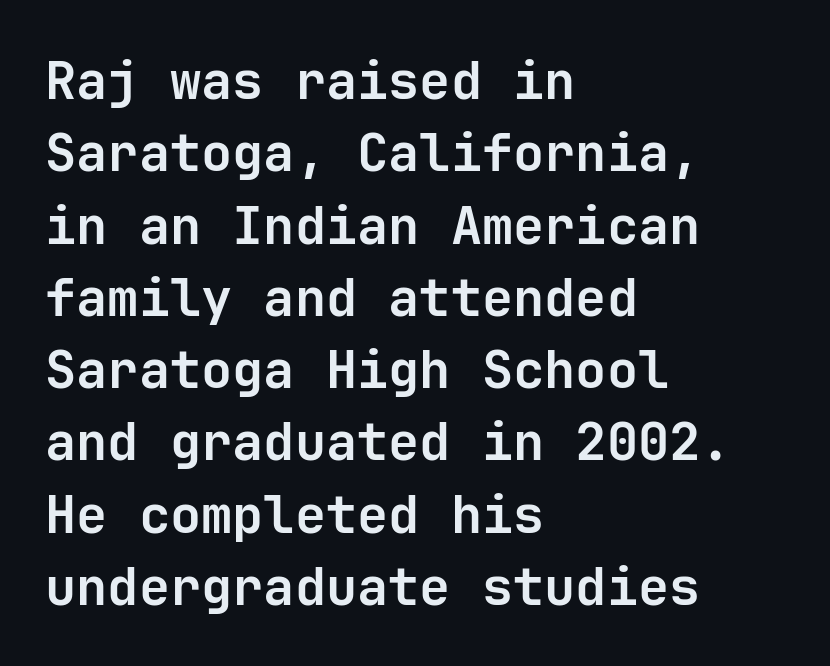
The image shows 52 px bold sans-serif type, upright, monospaced; set left-aligned, normal line spacing (1.39x), normal letter spacing, not underlined; low stroke contrast and a medium x-height.
